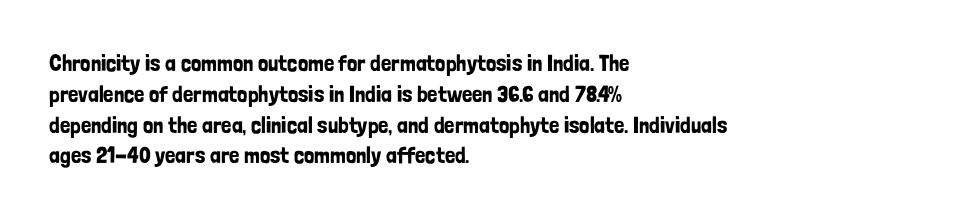
Q: Is the text italic (slanted)? A: No, it is upright.
Q: Is the text underlined? A: No.
Q: How is the paragraph aligned? A: Left-aligned.
Q: Is the spacing between letters normal or unusually wide? A: Normal.
Q: Is the spacing between lines tight, normal or loose? A: Normal.
